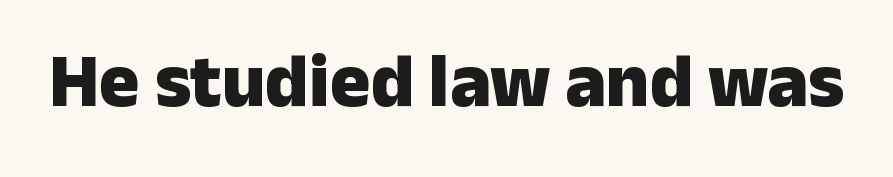
The image shows 76 px heavy sans-serif type, upright; set normal letter spacing, not underlined; low stroke contrast and a medium x-height.
